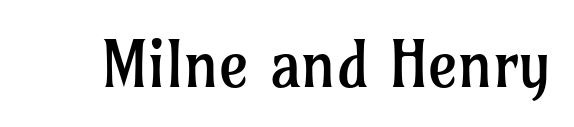
There is no visible air inserted between adjacent glyphs. Stem width sits at or under what a default text font uses. The specimen omits any rule beneath the text block's lines. Does the lettering tilt? It doesn't — this is upright. Each letter keeps its own natural width here, so spacing adapts to shape.
